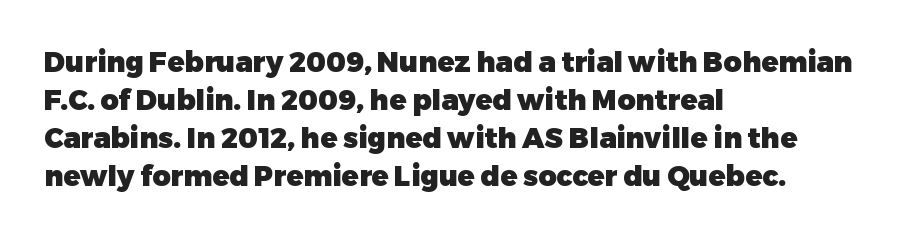
A typesetter would call this leading conventional body-copy spacing. Every letter is thick-stroked: bold, no question. The letterforms sit shoulder to shoulder at normal distance. You could not count columns in this text — the font is proportionally spaced. Grotesque or geometric, the face here clearly has no serifs.
